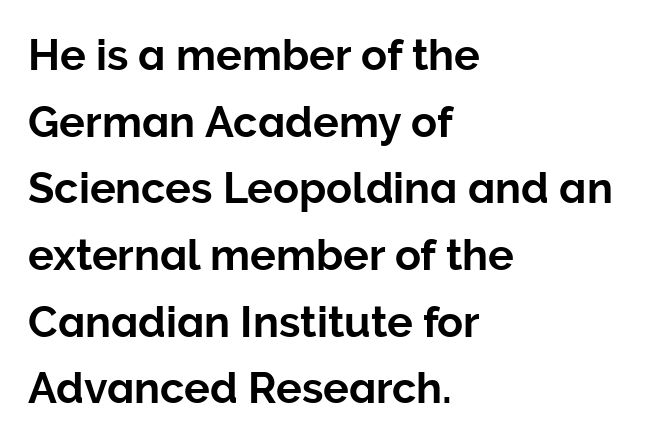
Character widths vary here, with narrow letters taking less room than wide ones. Clear beneath every line of the passage. Posture: straight, roman, zero tilt. Each line starts at the same left margin while the right side varies. Nothing unusual about the tracking: characters are spaced as the font intends.
